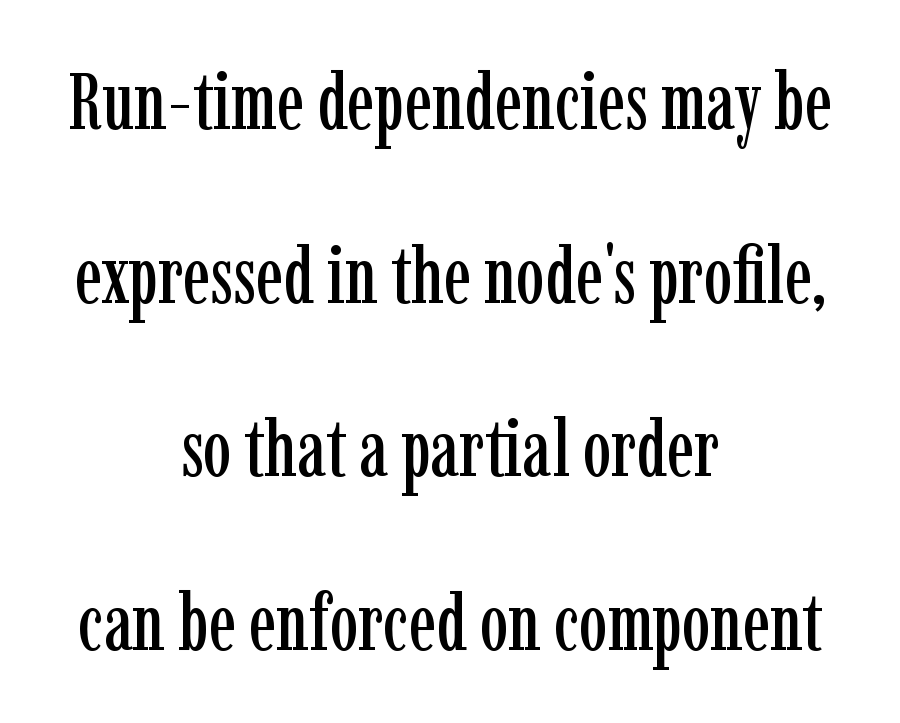
The image shows 80 px condensed serif type, upright; set centered, loose line spacing (2.17x), normal letter spacing, not underlined; low stroke contrast and a medium x-height.
